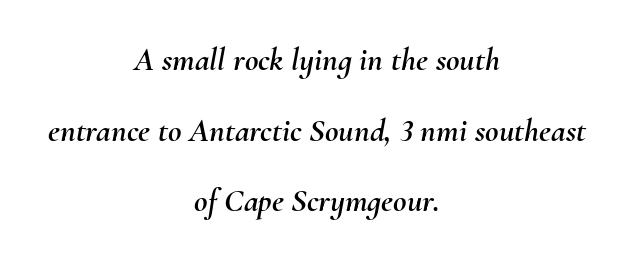
{"italic": "yes", "lean": "right", "slant_degrees": 10, "width": "normal", "stroke_contrast": "medium", "x_height": "small", "monospaced": "no", "underline": "no", "align": "center", "line_spacing": "loose", "line_spacing_ratio": 2.14, "letter_spacing": "normal", "letter_spacing_em": 0.0, "glyph_px": 33}
